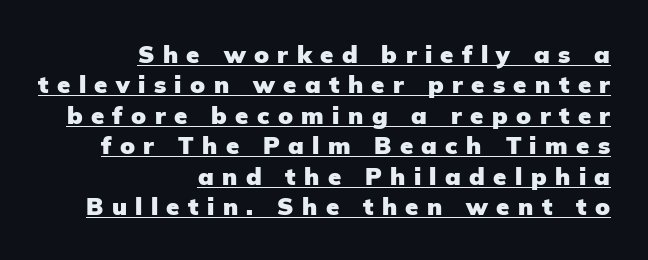
{"italic": "no", "bold": "yes", "underline": "yes", "align": "right", "line_spacing": "normal", "line_spacing_ratio": 1.27, "letter_spacing": "wide", "letter_spacing_em": 0.35, "glyph_px": 24}
